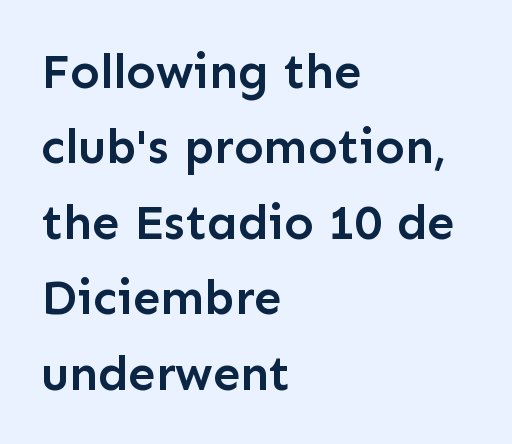
The image shows 49 px semibold sans-serif type, upright; set left-aligned, normal line spacing (1.54x), normal letter spacing, not underlined; low stroke contrast and a medium x-height.
